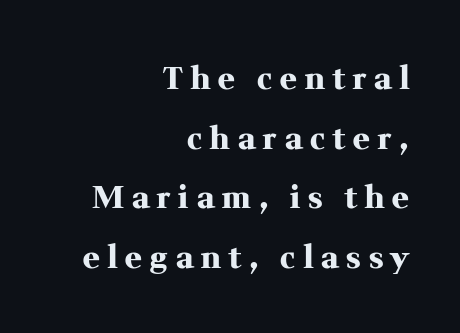
{"serif": "yes", "italic": "no", "bold": "yes", "weight": "heavy", "width": "normal", "stroke_contrast": "medium", "x_height": "medium", "monospaced": "no", "underline": "no", "align": "right", "line_spacing": "loose", "line_spacing_ratio": 1.92, "letter_spacing": "wide", "letter_spacing_em": 0.26, "glyph_px": 31}
